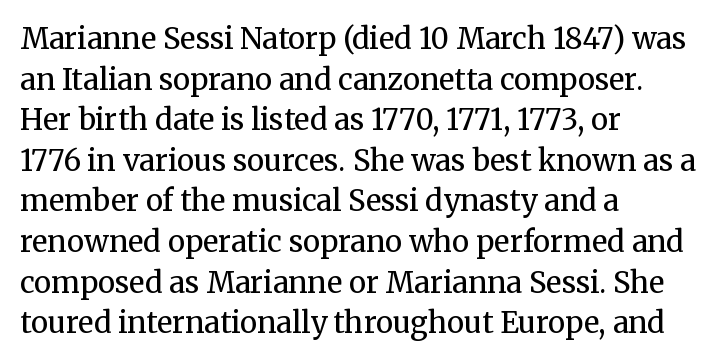
Notice how descenders clear the ascenders below comfortably — that's standard leading. The typography opts for an upright posture over an oblique one. Serifs: yes, visible at the terminals of the letterforms. The letters sit at their default tracking, neither squeezed nor spread. Spacing verdict: proportional, widths tailored to each character.
